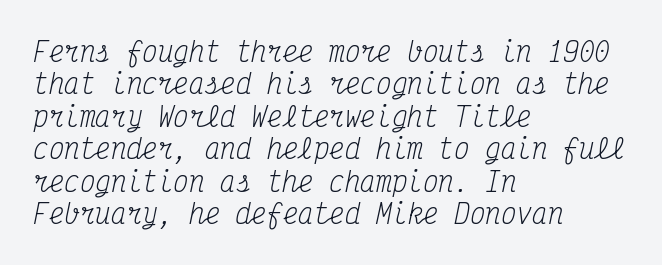
The image shows 26 px text type, italic (leaning right); set left-aligned, normal line spacing (1.25x), normal letter spacing, not underlined.
